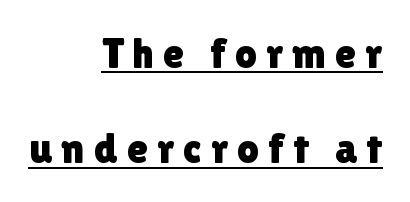
Q: Is the text italic (slanted)? A: No, it is upright.
Q: Is the typeface a serif or a sans-serif typeface? A: Sans-serif.
Q: Is the text underlined? A: Yes.
Q: How is the paragraph aligned? A: Right-aligned.
Q: Is the spacing between letters normal or unusually wide? A: Unusually wide.
Q: Is the spacing between lines tight, normal or loose? A: Loose.
Q: Width (condensed, normal, or wide)? A: Normal.
Q: Stroke contrast? A: Low.
Q: x-height? A: Medium.
Q: Monospaced? A: No.
